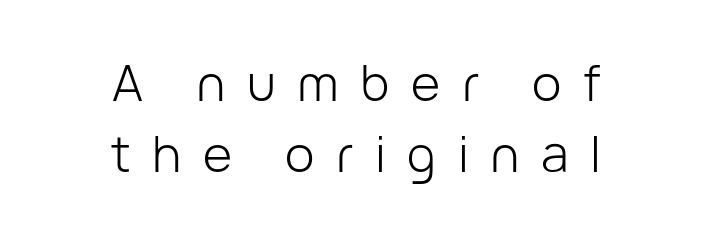
{"serif": "no", "italic": "no", "bold": "no", "weight": "light", "width": "normal", "stroke_contrast": "low", "x_height": "medium", "monospaced": "no", "underline": "no", "align": "center", "line_spacing": "normal", "line_spacing_ratio": 1.43, "letter_spacing": "wide", "letter_spacing_em": 0.43, "glyph_px": 50}
